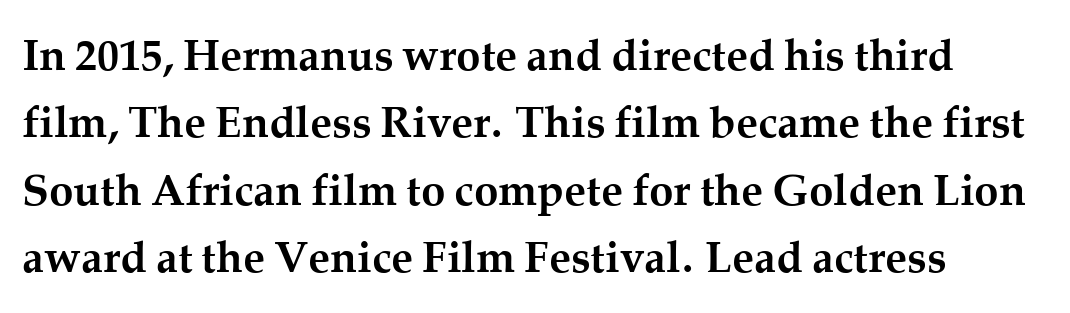
The rendering uses a moderate line-height, typical for paragraphs. The letterforms sit shoulder to shoulder at normal distance. The glyphs have the mass of a bold cut. Do the letters lean? They stand straight. Unmarked baselines from the first word to the last.
